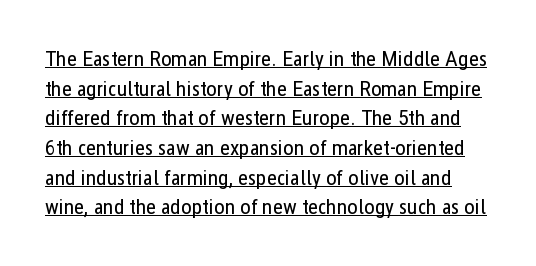
Q: Is the text bold? A: No.
Q: Is the text italic (slanted)? A: No, it is upright.
Q: Is the text underlined? A: Yes.
Q: Is the spacing between letters normal or unusually wide? A: Normal.
Q: Is the spacing between lines tight, normal or loose? A: Normal.
